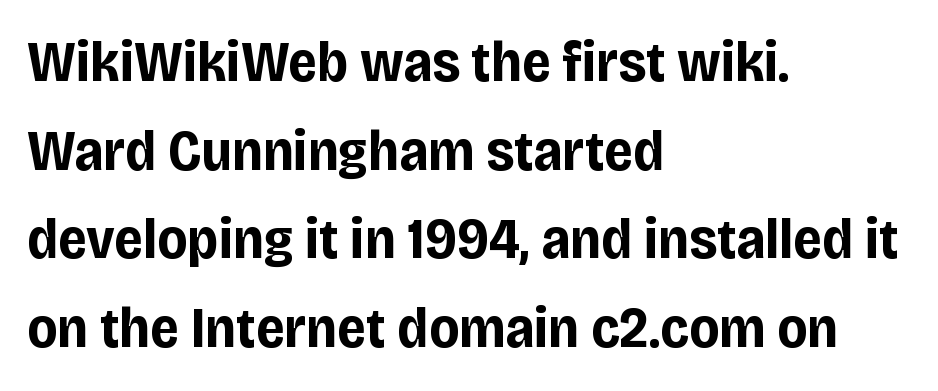
{"serif": "no", "italic": "no", "bold": "yes", "weight": "bold", "width": "condensed", "stroke_contrast": "low", "x_height": "large", "monospaced": "no", "underline": "no", "align": "left", "line_spacing": "normal", "line_spacing_ratio": 1.53, "letter_spacing": "normal", "letter_spacing_em": 0.0, "glyph_px": 58}
